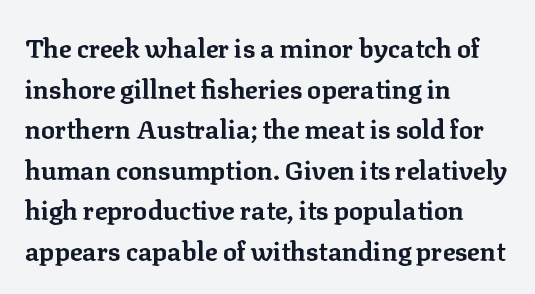
Q: Is the text bold? A: Yes.
Q: Is the text italic (slanted)? A: No, it is upright.
Q: Is the text underlined? A: No.
Q: How is the paragraph aligned? A: Left-aligned.
Q: Is the spacing between letters normal or unusually wide? A: Normal.
Q: Is the spacing between lines tight, normal or loose? A: Normal.
